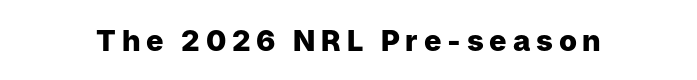
{"serif": "no", "italic": "no", "bold": "yes", "weight": "heavy", "width": "normal", "stroke_contrast": "low", "x_height": "medium", "monospaced": "no", "underline": "no", "letter_spacing": "wide", "letter_spacing_em": 0.2, "glyph_px": 29}
